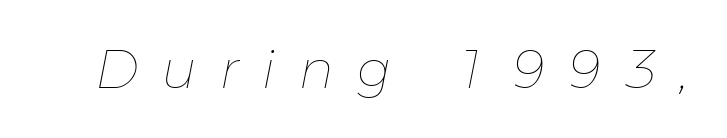
The image shows 53 px thin type, italic (leaning right); set unusually wide letter spacing (+0.45 em), not underlined; low stroke contrast and a medium x-height.
